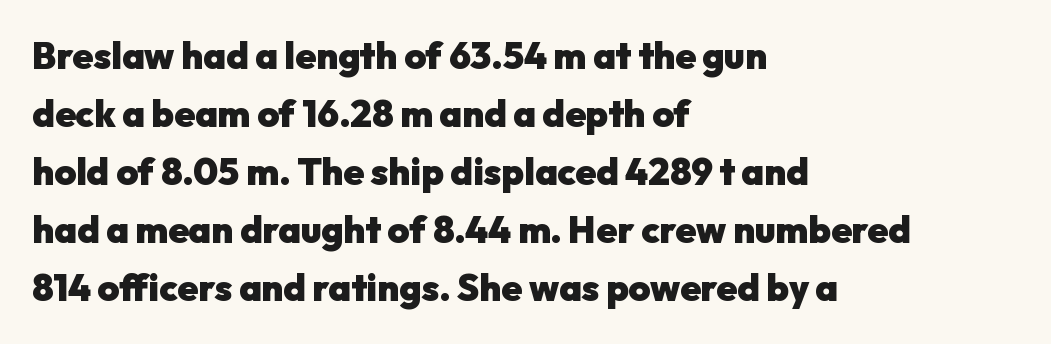
{"serif": "no", "italic": "no", "bold": "yes", "weight": "heavy", "width": "normal", "stroke_contrast": "low", "x_height": "medium", "monospaced": "no", "underline": "no", "align": "left", "line_spacing": "normal", "line_spacing_ratio": 1.57, "letter_spacing": "normal", "letter_spacing_em": 0.0, "glyph_px": 37}
